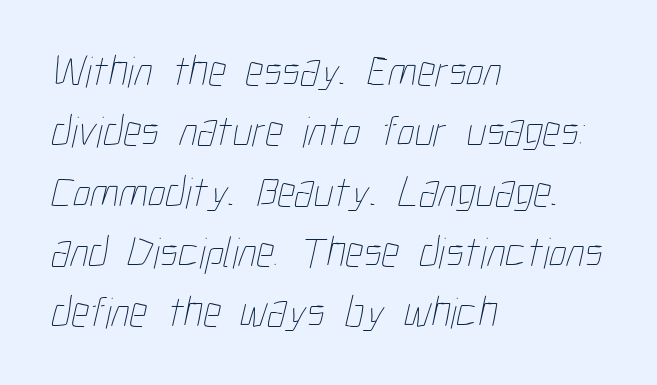
{"bold": "no", "weight": "thin", "width": "condensed", "stroke_contrast": "low", "x_height": "medium", "monospaced": "no", "underline": "no", "align": "left", "line_spacing": "normal", "line_spacing_ratio": 1.37, "letter_spacing": "normal", "letter_spacing_em": 0.0, "glyph_px": 44}
